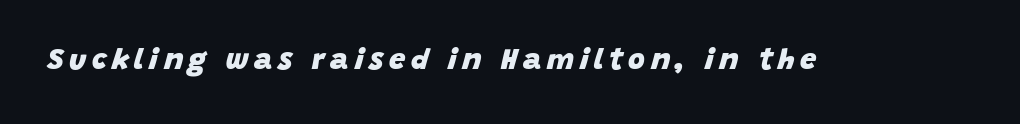
The image shows 29 px heavy type, italic (leaning right); set not underlined; low stroke contrast and a large x-height.
